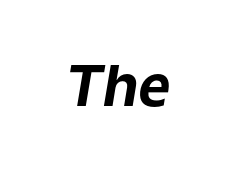
This rendering leaves character spacing at its baseline value. In terms of posture, this sample is oblique. These lines are rendered in a variable-pitch font. Any mark beneath the type? The region is blank.
